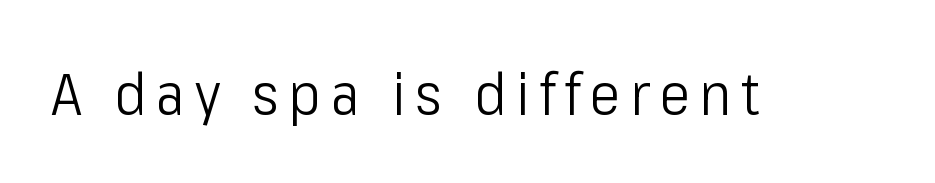
The image shows 59 px light, condensed sans-serif type, upright; set not underlined; low stroke contrast and a medium x-height.
